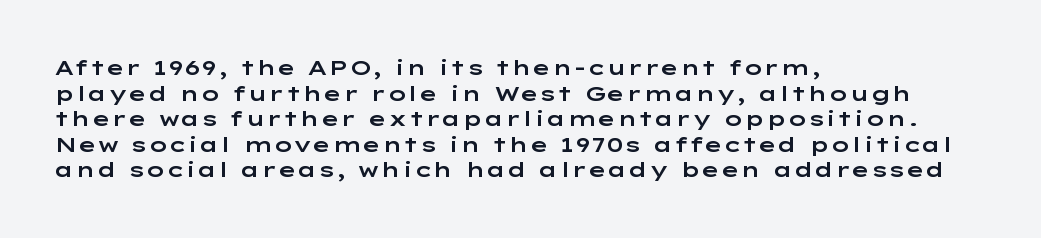
{"italic": "no", "underline": "no", "align": "left", "line_spacing_ratio": 1.22, "letter_spacing": "normal", "letter_spacing_em": 0.0, "glyph_px": 21}
